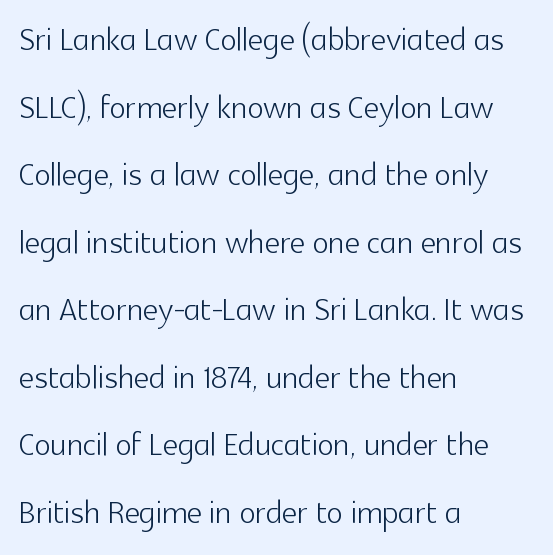
{"serif": "no", "italic": "no", "bold": "no", "weight": "light", "width": "normal", "x_height": "medium", "monospaced": "no", "underline": "no", "align": "left", "line_spacing": "normal", "line_spacing_ratio": 1.57, "letter_spacing": "normal", "letter_spacing_em": 0.0, "glyph_px": 43}
